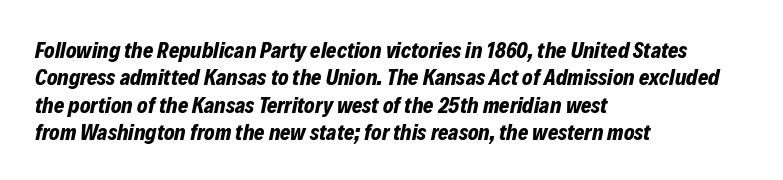
The image shows 22 px bold type, italic (leaning right); set left-aligned, line spacing 1.24x, normal letter spacing, not underlined.
